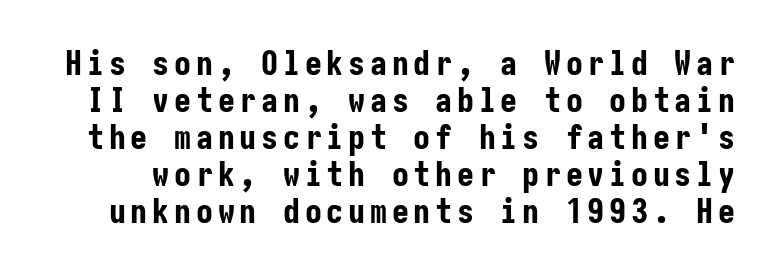
Q: Is the text bold? A: Yes.
Q: Is the text italic (slanted)? A: No, it is upright.
Q: Is the typeface a serif or a sans-serif typeface? A: Sans-serif.
Q: Is the text underlined? A: No.
Q: Is the spacing between lines tight, normal or loose? A: Tight.
Q: Width (condensed, normal, or wide)? A: Condensed.
Q: Stroke contrast? A: Low.
Q: x-height? A: Medium.
